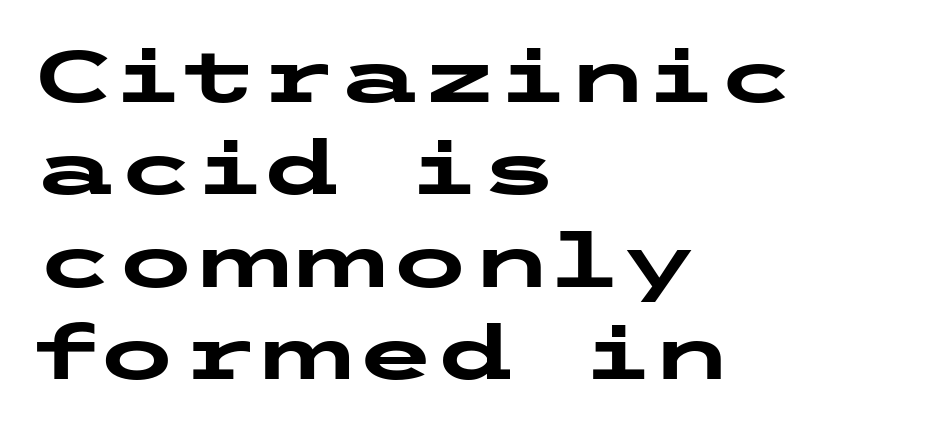
Q: Is the text bold? A: Yes.
Q: Is the text italic (slanted)? A: No, it is upright.
Q: Is the typeface a serif or a sans-serif typeface? A: Sans-serif.
Q: Is the text underlined? A: No.
Q: How is the paragraph aligned? A: Left-aligned.
Q: Is the spacing between letters normal or unusually wide? A: Normal.
Q: Is the spacing between lines tight, normal or loose? A: Normal.
Q: Width (condensed, normal, or wide)? A: Wide.
Q: Stroke contrast? A: Low.
Q: x-height? A: Medium.
